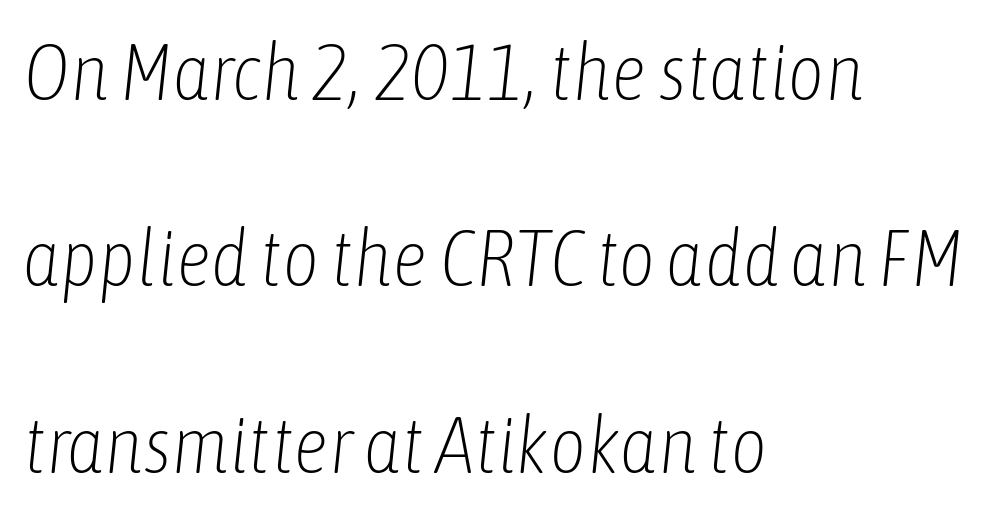
Q: Is the text bold? A: No.
Q: Is the text italic (slanted)? A: Yes, it leans right by about 6 degrees.
Q: Is the text underlined? A: No.
Q: How is the paragraph aligned? A: Left-aligned.
Q: Is the spacing between letters normal or unusually wide? A: Normal.
Q: Is the spacing between lines tight, normal or loose? A: Loose.
Q: Width (condensed, normal, or wide)? A: Condensed.
Q: Stroke contrast? A: Low.
Q: x-height? A: Medium.
Q: Monospaced? A: No.
